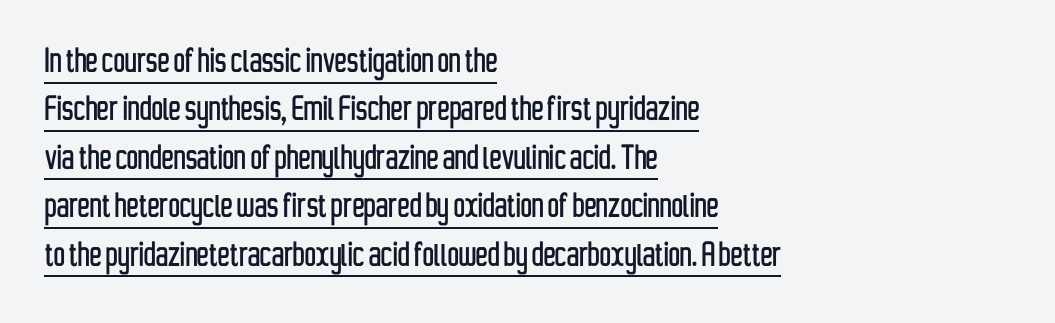
Q: Is the text italic (slanted)? A: No, it is upright.
Q: Is the typeface a serif or a sans-serif typeface? A: Sans-serif.
Q: Is the text underlined? A: Yes.
Q: How is the paragraph aligned? A: Left-aligned.
Q: Is the spacing between letters normal or unusually wide? A: Normal.
Q: Width (condensed, normal, or wide)? A: Condensed.
Q: Stroke contrast? A: Low.
Q: x-height? A: Medium.
Q: Monospaced? A: No.
